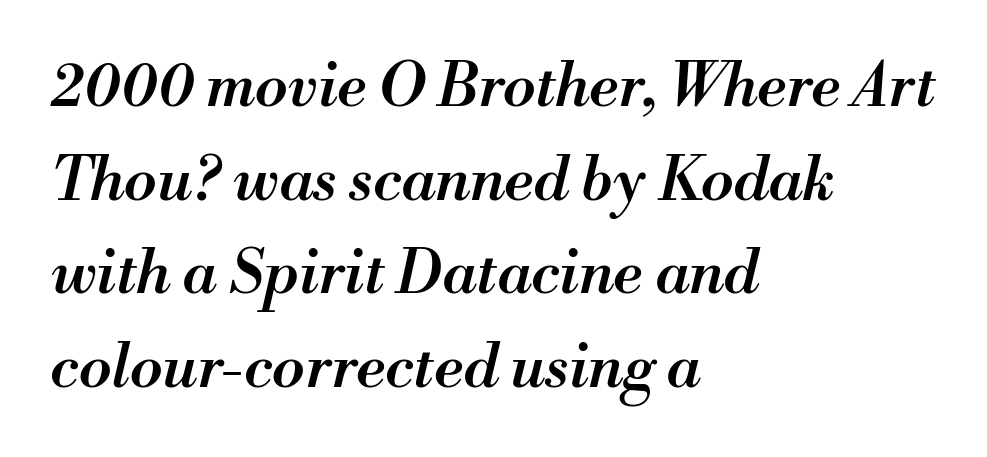
The image shows 60 px semibold type, italic (leaning right); set left-aligned, normal line spacing (1.56x), normal letter spacing, not underlined; medium stroke contrast and a small x-height.
